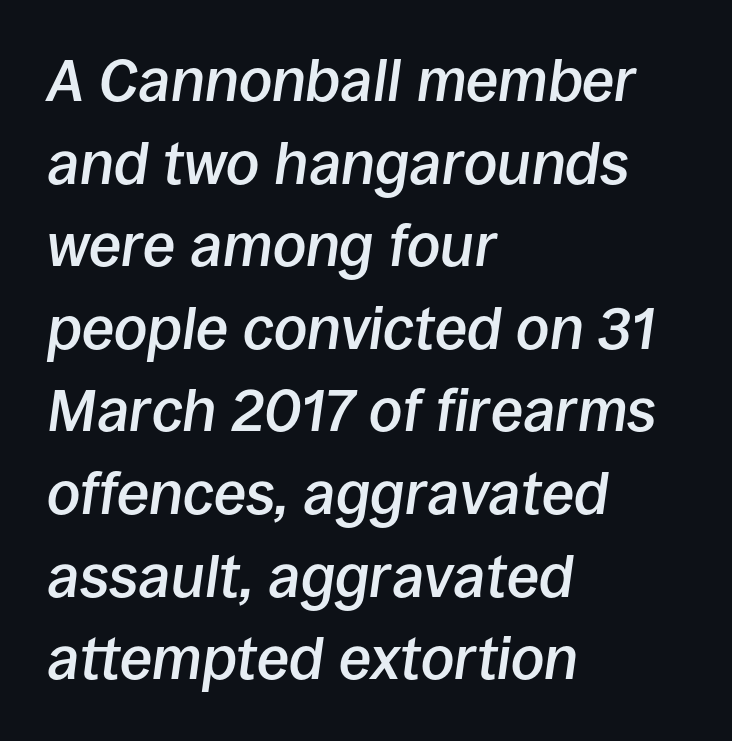
This block has exactly the height ordinary leading produces. The glyphs look as if they've been sheared to an angle. A clean baseline with only descenders dipping below it. Glyph-to-glyph distance matches everyday printed text.
